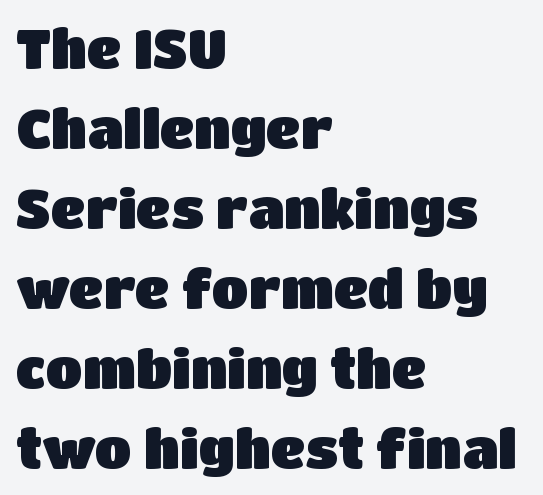
The image shows 54 px sans-serif type, upright; set left-aligned, normal line spacing (1.48x), normal letter spacing, not underlined; low stroke contrast and a large x-height.
